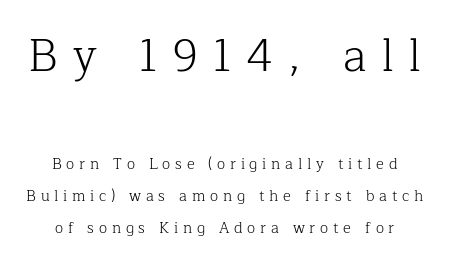
Q: Is the text bold? A: No.
Q: Is the text italic (slanted)? A: No, it is upright.
Q: Is the typeface a serif or a sans-serif typeface? A: Serif.
Q: Is the text underlined? A: No.
Q: How is the paragraph aligned? A: Centered.
Q: Is the spacing between letters normal or unusually wide? A: Unusually wide.
Q: Is the spacing between lines tight, normal or loose? A: Loose.
Q: Which block of text is set in a larger size, the first (top) or the second (bottom)? A: The first (top) one.
Q: Width (condensed, normal, or wide)? A: Normal.
Q: Stroke contrast? A: Low.
Q: x-height? A: Medium.
Q: Monospaced? A: No.
